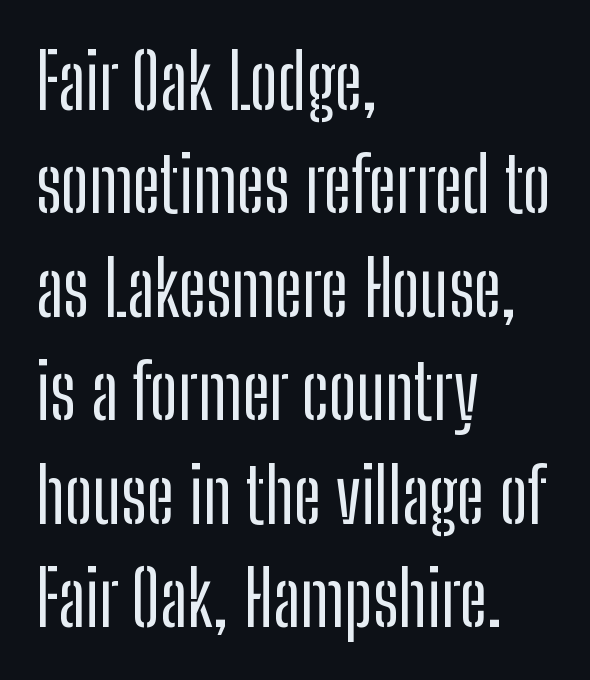
Each letter keeps its own natural width here, so spacing adapts to shape. Teacher's note: observe the even left margin — that is flush-left alignment. Does the type have serifs? No, each stem ends abruptly. A normal amount of white space separates one row of letters from the next. Standard letterfit; no display-style spreading of the glyphs. The strip under each line holds only bare page.
